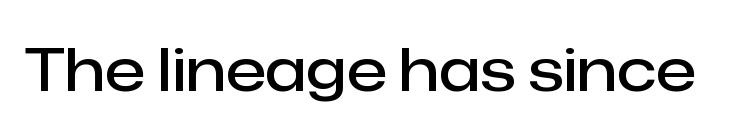
The image shows 60 px semibold sans-serif type, upright; set normal letter spacing, not underlined; low stroke contrast and a medium x-height.
